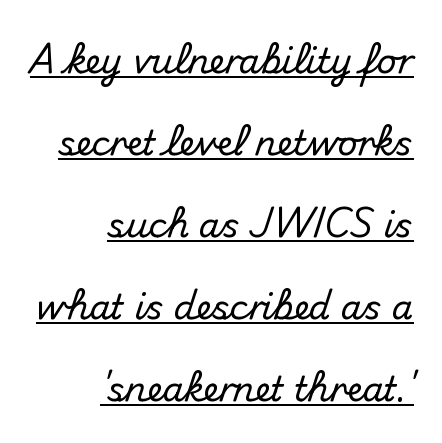
Airy leading. Line ends are locked; line starts wander. Is this a fixed-width face? No — the glyphs have proportional, varying widths. Observe the ordinary spacing: letters are neighbours, not strangers.
